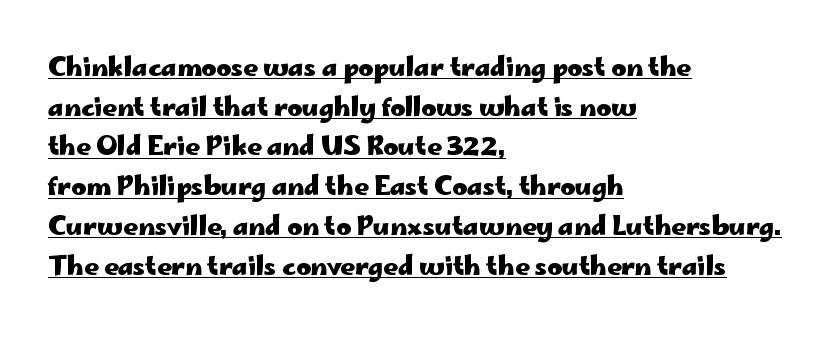
{"italic": "no", "bold": "yes", "underline": "yes", "align": "left", "line_spacing": "normal", "line_spacing_ratio": 1.59, "letter_spacing": "normal", "letter_spacing_em": 0.0, "glyph_px": 25}
